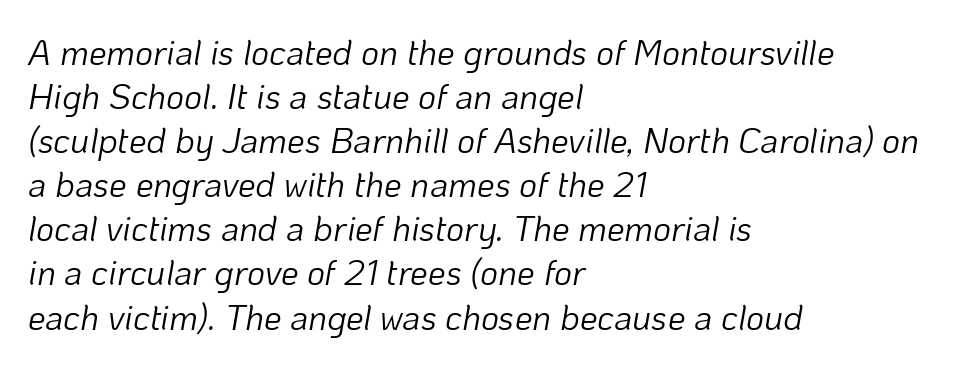
The image shows 35 px light type, italic (leaning right); set left-aligned, normal line spacing (1.26x), normal letter spacing, not underlined; low stroke contrast and a medium x-height.
